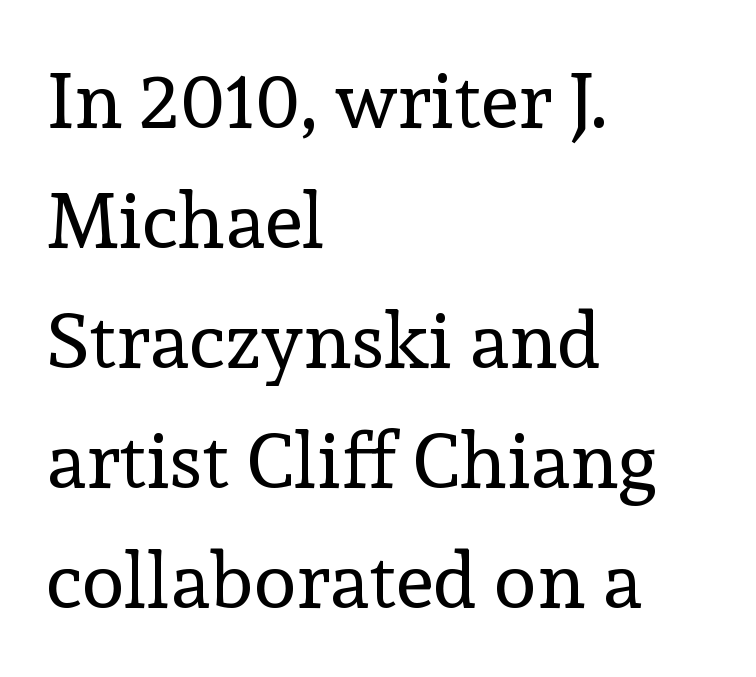
Q: Is the text bold? A: No.
Q: Is the text italic (slanted)? A: No, it is upright.
Q: Is the typeface a serif or a sans-serif typeface? A: Serif.
Q: Is the text underlined? A: No.
Q: How is the paragraph aligned? A: Left-aligned.
Q: Is the spacing between letters normal or unusually wide? A: Normal.
Q: Is the spacing between lines tight, normal or loose? A: Normal.
Q: Width (condensed, normal, or wide)? A: Normal.
Q: x-height? A: Medium.
Q: Monospaced? A: No.
